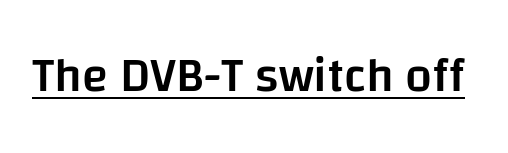
The image shows 48 px semibold sans-serif type, upright; set normal letter spacing, underlined; low stroke contrast and a large x-height.
